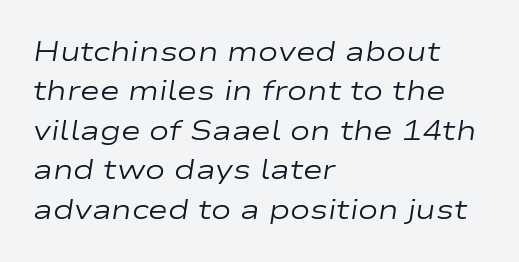
Q: Is the text bold? A: No.
Q: Is the text italic (slanted)? A: Yes, it leans right by about 9 degrees.
Q: Is the text underlined? A: No.
Q: How is the paragraph aligned? A: Left-aligned.
Q: Is the spacing between letters normal or unusually wide? A: Normal.
Q: Is the spacing between lines tight, normal or loose? A: Normal.
